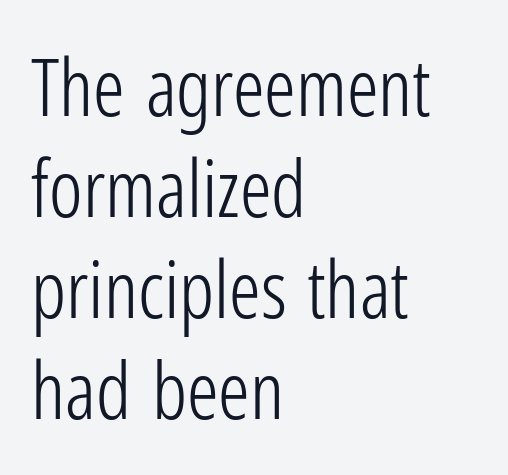
The image shows 79 px light, condensed sans-serif type, upright; set left-aligned, normal line spacing (1.28x), normal letter spacing, not underlined; low stroke contrast and a medium x-height.
